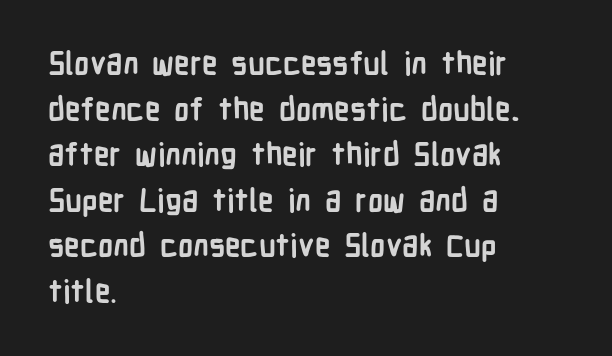
The image shows 31 px semibold, condensed sans-serif type, upright; set left-aligned, normal line spacing (1.47x), normal letter spacing, not underlined; low stroke contrast and a medium x-height.
